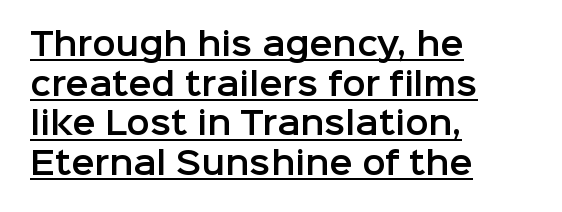
Q: Is the text italic (slanted)? A: No, it is upright.
Q: Is the typeface a serif or a sans-serif typeface? A: Sans-serif.
Q: Is the text underlined? A: Yes.
Q: How is the paragraph aligned? A: Left-aligned.
Q: Is the spacing between letters normal or unusually wide? A: Normal.
Q: Is the spacing between lines tight, normal or loose? A: Normal.
Q: Width (condensed, normal, or wide)? A: Normal.
Q: Stroke contrast? A: Low.
Q: x-height? A: Medium.
Q: Monospaced? A: No.
